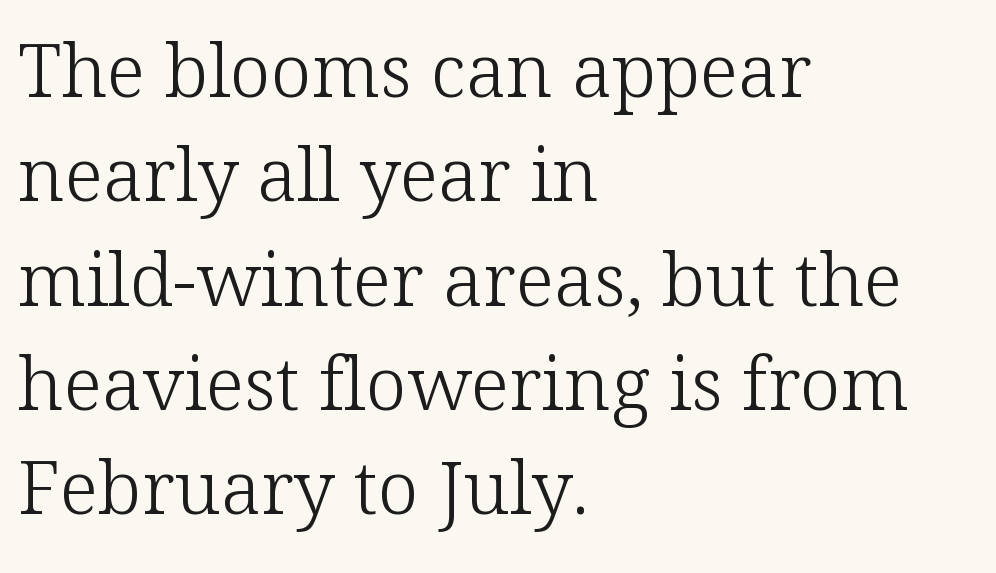
{"serif": "yes", "italic": "no", "bold": "no", "weight": "light", "width": "normal", "stroke_contrast": "low", "x_height": "medium", "monospaced": "no", "underline": "no", "align": "left", "line_spacing": "normal", "line_spacing_ratio": 1.41, "letter_spacing": "normal", "letter_spacing_em": 0.0, "glyph_px": 74}
